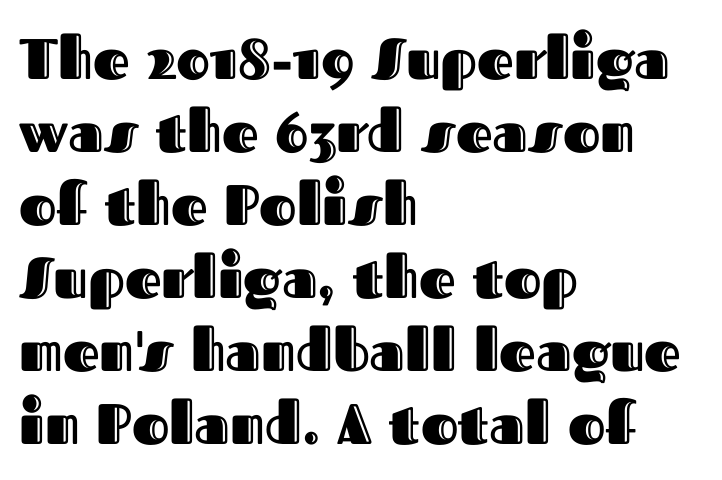
The image shows 57 px text type, upright; set left-aligned, normal line spacing (1.28x), normal letter spacing, not underlined; a medium x-height.
